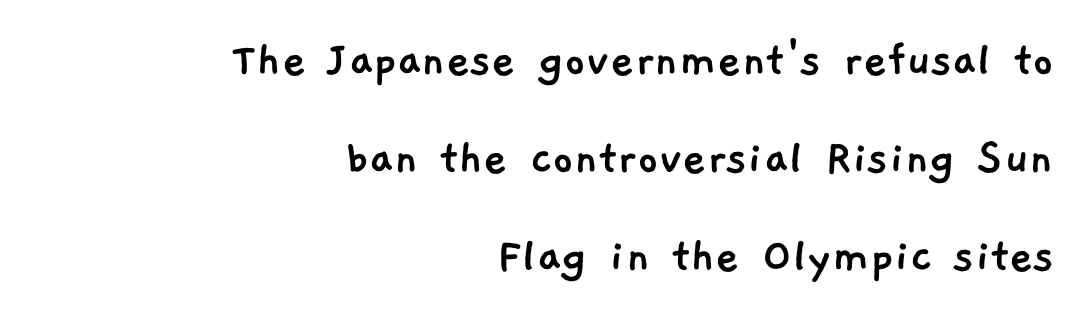
No word sits above an underline. Teacher's note: observe the even right margin — that is flush-right alignment. Note: no serifs on the glyphs. In terms of letterspacing, this is plain default setting. Note the varied advance widths — an 'i' is clearly narrower than an 'm'.
